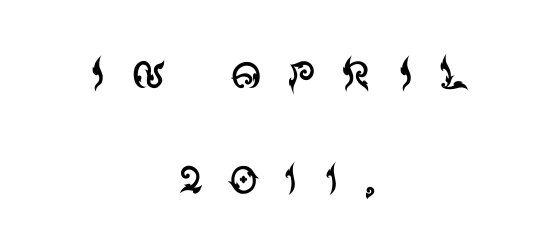
Q: Is the text bold? A: No.
Q: Is the text italic (slanted)? A: No, it is upright.
Q: Is the typeface a serif or a sans-serif typeface? A: Sans-serif.
Q: Is the text underlined? A: No.
Q: How is the paragraph aligned? A: Centered.
Q: Is the spacing between letters normal or unusually wide? A: Unusually wide.
Q: Is the spacing between lines tight, normal or loose? A: Normal.
Q: Width (condensed, normal, or wide)? A: Normal.
Q: Stroke contrast? A: Medium.
Q: x-height? A: Large.
Q: Monospaced? A: No.
